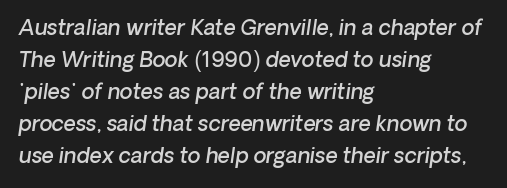
Words appear dense and cohesive because spacing is normal. Words float on clear page, feet unadorned. Baseline-to-baseline distance is the conventional proportion of letter height. The ragged edge is on the right, which tells us the setting is flush left.
